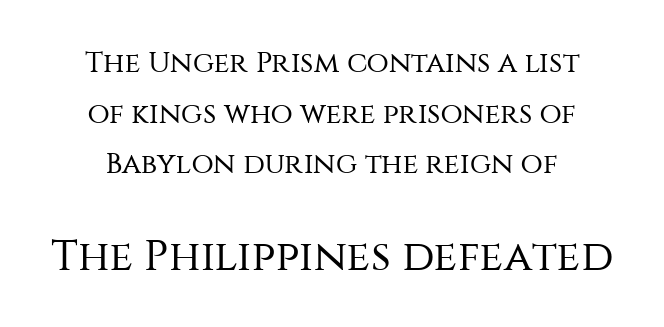
The image shows 43 px regular-weight sans-serif type, upright; set line spacing 1.75x, normal letter spacing, not underlined; the second (bottom) block is 1.48x larger; medium stroke contrast and a large x-height.
